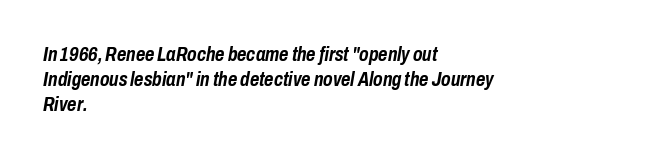
{"italic": "yes", "lean": "right", "slant_degrees": 10, "bold": "yes", "underline": "no", "align": "left", "line_spacing_ratio": 1.24, "letter_spacing": "normal", "letter_spacing_em": 0.0, "glyph_px": 20}
